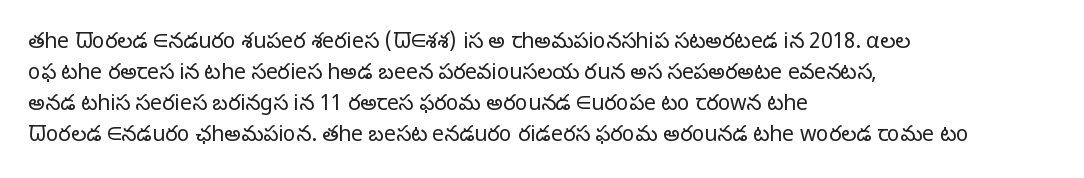
The image shows 21 px text type, upright; set left-aligned, normal line spacing (1.47x), normal letter spacing, not underlined.
